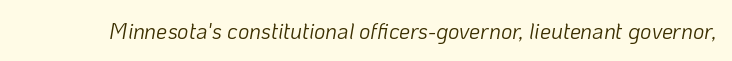
Q: Is the text bold? A: No.
Q: Is the text italic (slanted)? A: Yes, it leans right by about 10 degrees.
Q: Is the text underlined? A: No.
Q: Is the spacing between letters normal or unusually wide? A: Normal.
